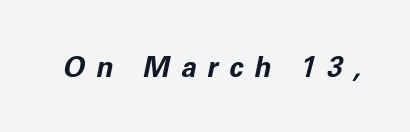
The image shows 28 px bold type, italic (leaning right); set unusually wide letter spacing (+0.39 em), not underlined; low stroke contrast and a medium x-height.
